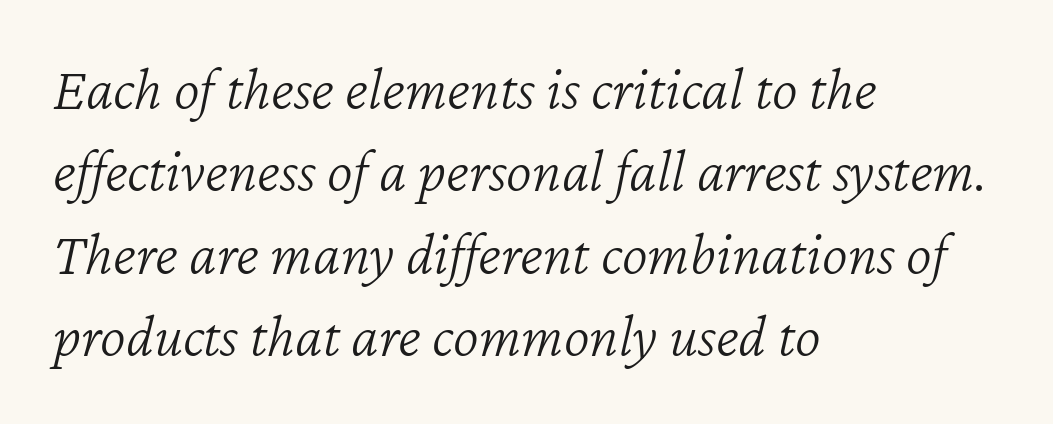
You could call the tracking neutral — neither tight nor loose. Each new line begins a customary step beneath the previous one. The letterforms sit at book weight or below. Teacher's note: observe the even left margin — that is flush-left alignment.
